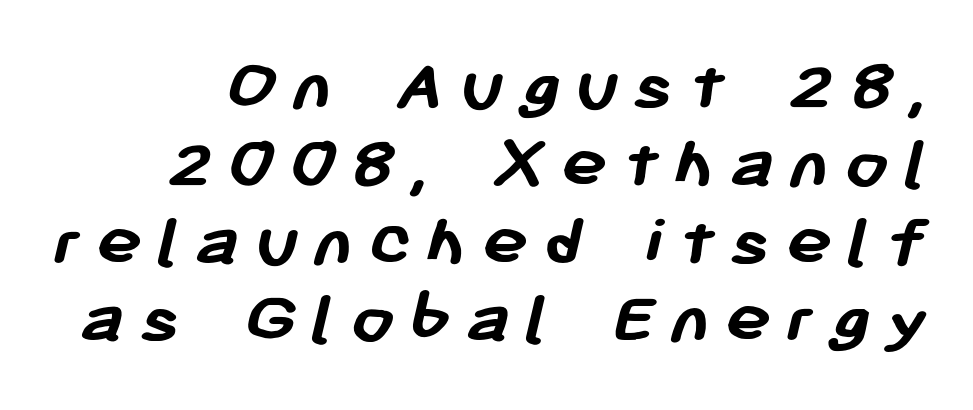
The image shows 77 px semibold sans-serif type; set tight line spacing (1.01x), not underlined; low stroke contrast and a medium x-height.
